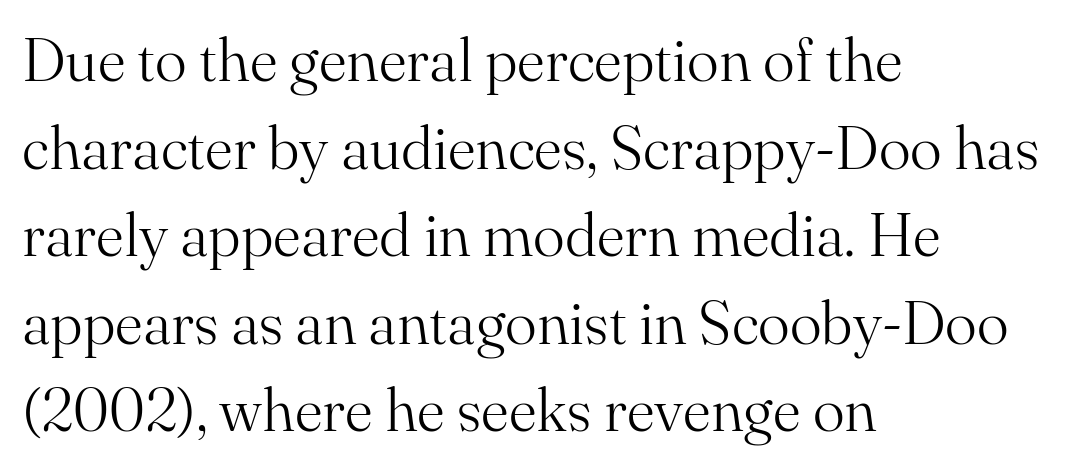
The line texture is even and compact thanks to regular tracking. The typesetter chose a ragged-right arrangement here. Regular leading. Serif or sans? Serif — the stroke terminals have little feet. You can tell it's not italic because the verticals are truly vertical. Stem width sits at or under what a default text font uses.
